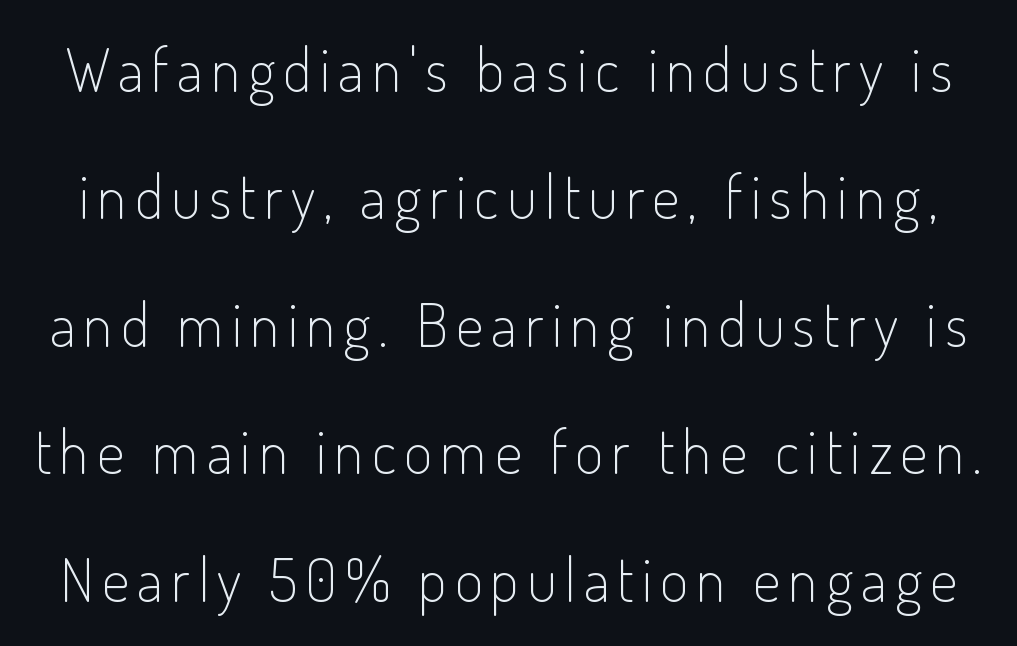
The image shows 61 px light, condensed sans-serif type, upright; set loose line spacing (2.09x), not underlined; low stroke contrast and a small x-height.
